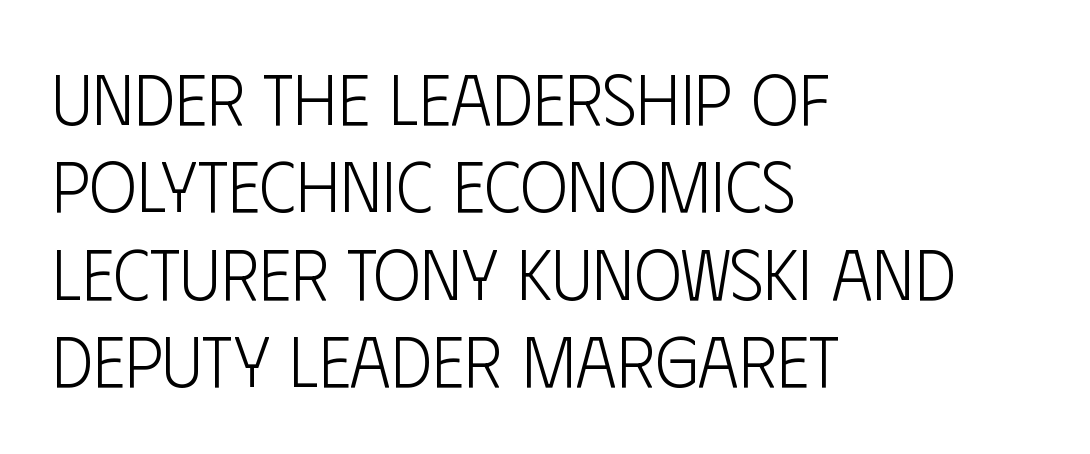
{"serif": "no", "italic": "no", "bold": "no", "weight": "light", "width": "condensed", "stroke_contrast": "low", "x_height": "large", "monospaced": "no", "underline": "no", "align": "left", "line_spacing_ratio": 1.23, "letter_spacing": "normal", "letter_spacing_em": 0.0, "glyph_px": 71}
